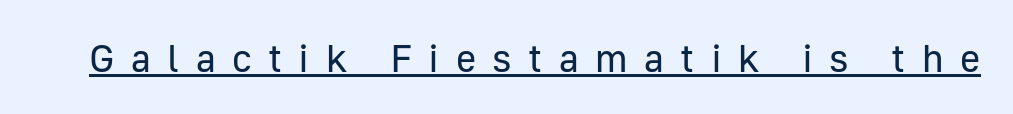
The image shows 39 px regular-weight sans-serif type, upright; set unusually wide letter spacing (+0.42 em), underlined; low stroke contrast and a medium x-height.
